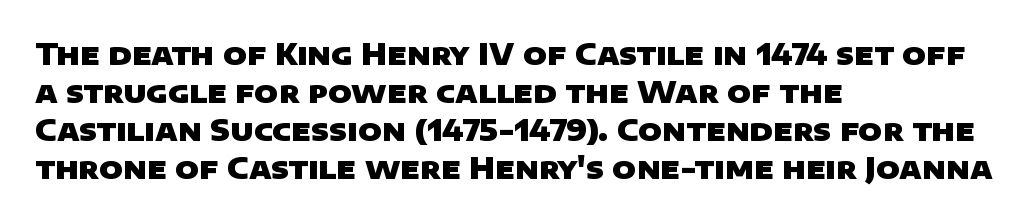
The image shows 29 px heavy, wide sans-serif type; set left-aligned, normal line spacing (1.31x), normal letter spacing, not underlined; low stroke contrast and a large x-height.
